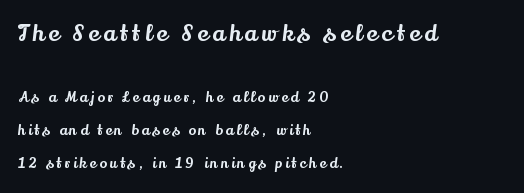
The image shows 22 px text type; set left-aligned, loose line spacing (2.35x), unusually wide letter spacing (+0.22 em), not underlined; the first (top) block is 1.57x larger.
